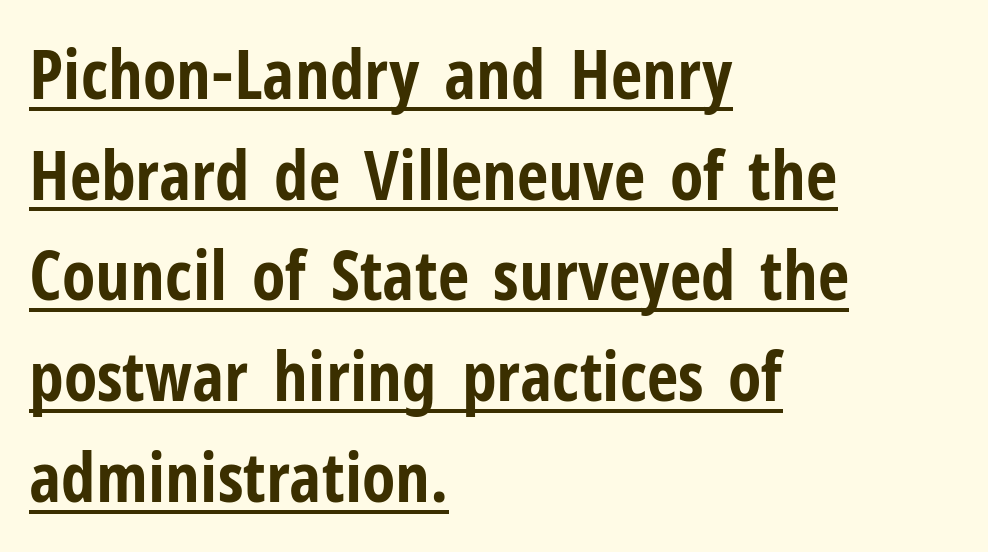
The passage shown is typed in a proportional face where columns would drift. This sample uses an upright cut, with every glyph sitting square on the baseline. Heavy-handed strokes throughout: this text is bold. Caption: multi-line text, flush left, ragged right.
